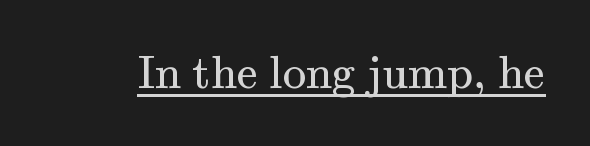
Posture: vertical. Decoration check: the copy is underlined. The font family rendered here belongs to the serif group. The letterforms sit shoulder to shoulder at normal distance. Each stroke keeps to a modest, everyday thickness or less. Character widths vary here, with narrow letters taking less room than wide ones.
